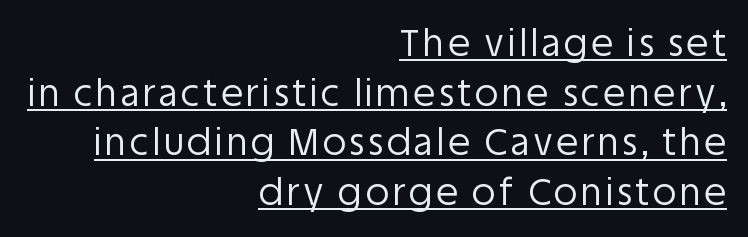
{"serif": "no", "italic": "no", "bold": "no", "weight": "regular", "width": "normal", "stroke_contrast": "low", "x_height": "large", "monospaced": "no", "underline": "yes", "align": "right", "line_spacing": "normal", "line_spacing_ratio": 1.38, "glyph_px": 36}
